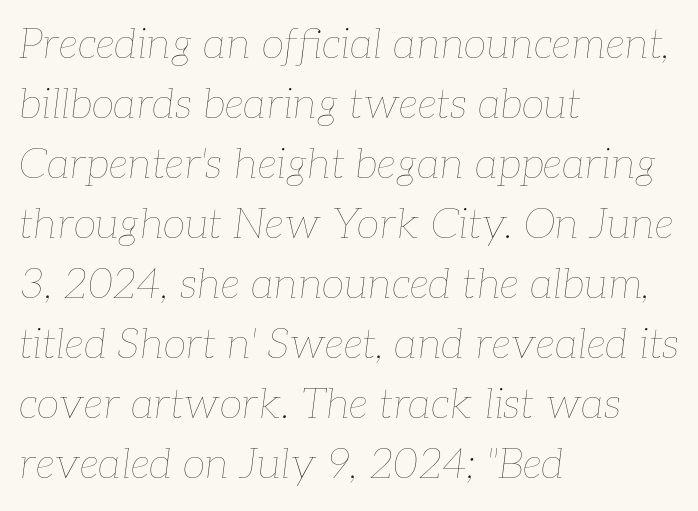
The face used here is rendered with its standard letterfit. In terms of leading, this rendering sits right in the middle. The setting favours the left margin, as ordinary paragraphs usually do. Nobody drew a line under any word here. Think of a printed novel: that variable character pitch is what you see here.
